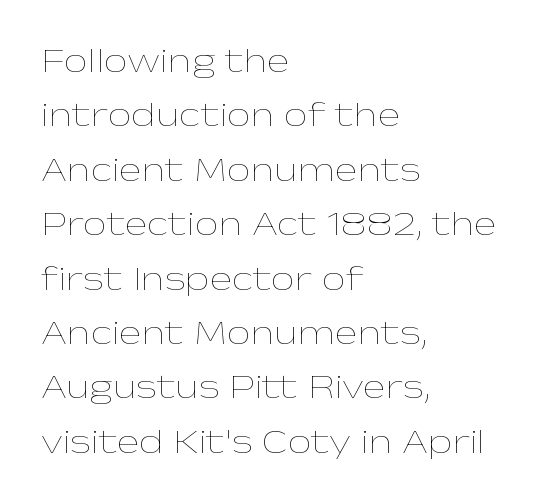
Weight: regular or lighter. Inter-character spacing is left at the font's built-in metrics. Check the space under the baseline: it is left empty. The passage shown is typed in a proportional face where columns would drift. Horizontal alignment here is leftward, the default for most running prose. The specimen reads as upright at a glance.
